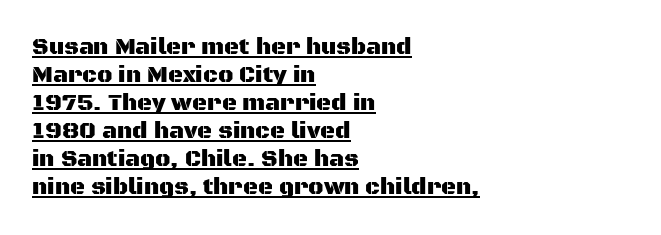
{"italic": "no", "underline": "yes", "align": "left", "line_spacing_ratio": 1.22, "letter_spacing": "normal", "letter_spacing_em": 0.0, "glyph_px": 23}
